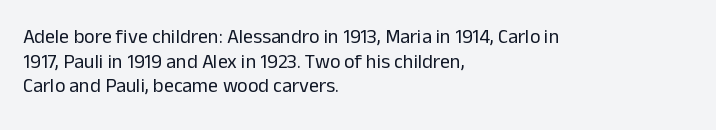
{"italic": "no", "bold": "no", "underline": "no", "align": "left", "line_spacing_ratio": 1.23, "letter_spacing": "normal", "letter_spacing_em": 0.0, "glyph_px": 20}
